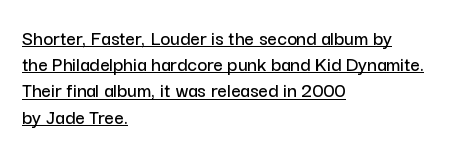
Q: Is the text italic (slanted)? A: No, it is upright.
Q: Is the text underlined? A: Yes.
Q: How is the paragraph aligned? A: Left-aligned.
Q: Is the spacing between letters normal or unusually wide? A: Normal.
Q: Is the spacing between lines tight, normal or loose? A: Normal.
